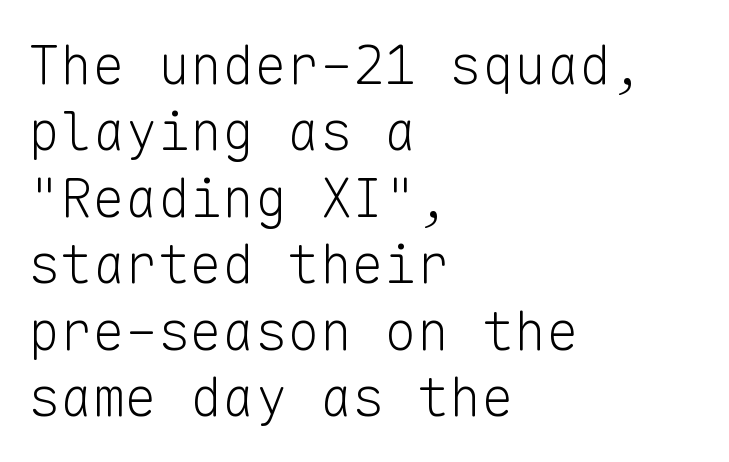
Each letter, wide or thin by design, is forced into the same width here. These lines are composed in type without serifs. Tracking value appears to be zero — textbook default spacing. Decoration check: the copy has no underline. Stems here are at most as thick as an everyday book face. Designer's note — italics off, roman on.
